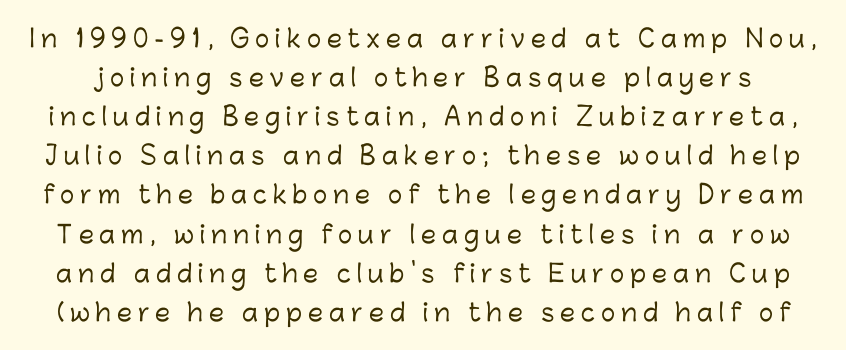
There is plenty of visible air inserted between adjacent glyphs. Does the leading feel generous? No, just average. The string is rendered with underlining switched off. Is there any slant? The stems are plumb.
